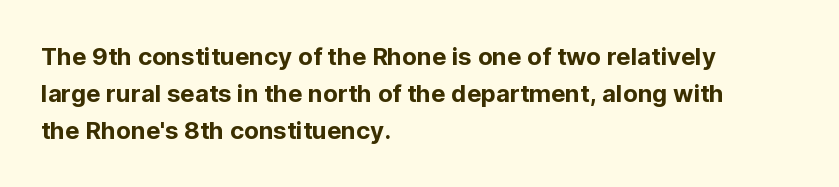
Interline gaps are of average width in this sample. The letters stand upright; this is a roman face. The face used here is rendered with its standard letterfit. Leftover space on each line is placed entirely after the last word. Beneath every word, the page is bare.
